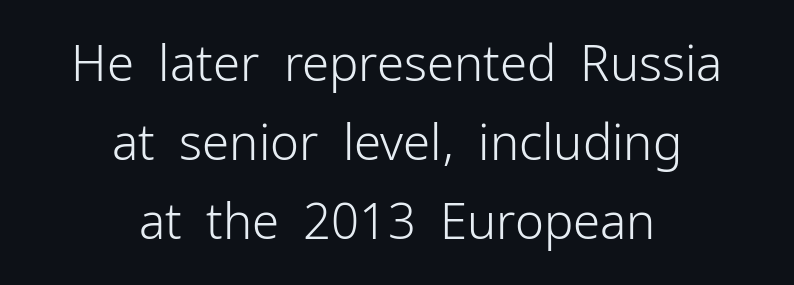
The image shows 49 px light sans-serif type, upright; set centered, normal line spacing (1.61x), normal letter spacing, not underlined; low stroke contrast and a medium x-height.
